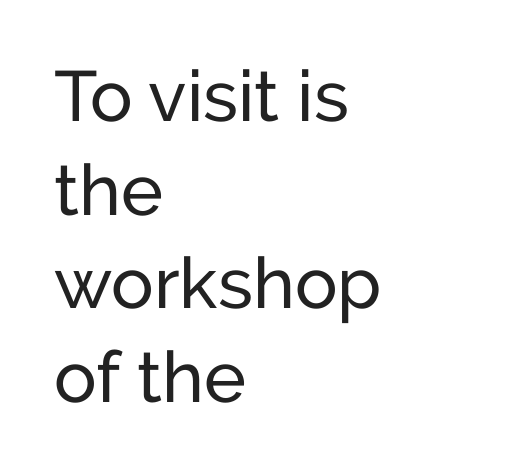
Q: Is the text bold? A: No.
Q: Is the text italic (slanted)? A: No, it is upright.
Q: Is the typeface a serif or a sans-serif typeface? A: Sans-serif.
Q: Is the text underlined? A: No.
Q: How is the paragraph aligned? A: Left-aligned.
Q: Is the spacing between letters normal or unusually wide? A: Normal.
Q: Is the spacing between lines tight, normal or loose? A: Normal.
Q: Width (condensed, normal, or wide)? A: Normal.
Q: Stroke contrast? A: Low.
Q: x-height? A: Medium.
Q: Monospaced? A: No.
